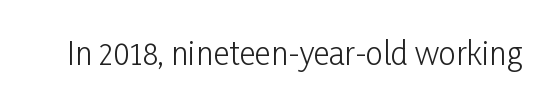
{"serif": "no", "italic": "no", "bold": "no", "weight": "light", "width": "condensed", "stroke_contrast": "low", "x_height": "medium", "monospaced": "no", "underline": "no", "letter_spacing": "normal", "letter_spacing_em": 0.0, "glyph_px": 31}
